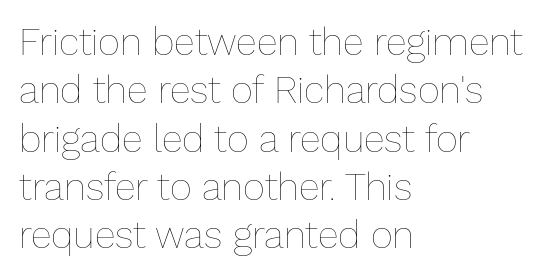
{"italic": "no", "bold": "no", "weight": "thin", "width": "normal", "stroke_contrast": "low", "x_height": "medium", "monospaced": "no", "underline": "no", "align": "left", "line_spacing": "normal", "line_spacing_ratio": 1.27, "letter_spacing": "normal", "letter_spacing_em": 0.0, "glyph_px": 38}
